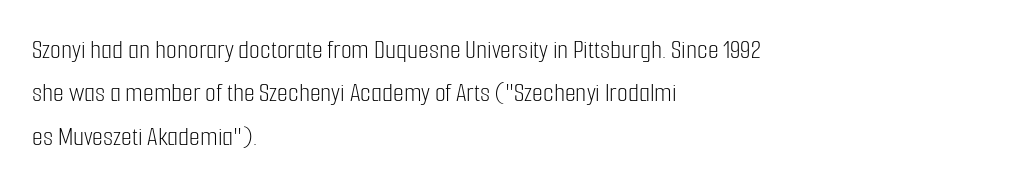
{"serif": "no", "italic": "no", "bold": "no", "weight": "light", "width": "condensed", "stroke_contrast": "low", "x_height": "medium", "monospaced": "no", "underline": "no", "align": "left", "line_spacing": "normal", "line_spacing_ratio": 1.55, "letter_spacing": "normal", "letter_spacing_em": 0.0, "glyph_px": 28}
